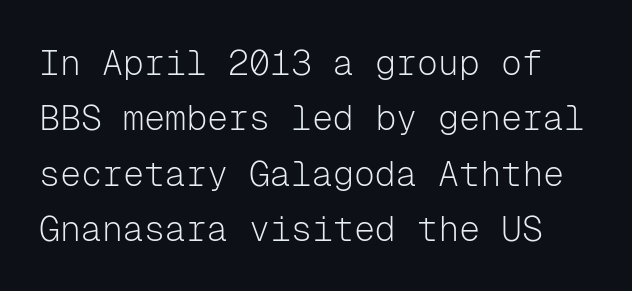
Nope, no serifs anywhere on these letters. Baseline-to-baseline distance is the conventional proportion of letter height. Letter spacing: default. Is this a fixed-width face? Yes — each glyph sits in an identical cell. Weight: in the light-to-regular range. Letters rest on an invisible, unmarked baseline.
